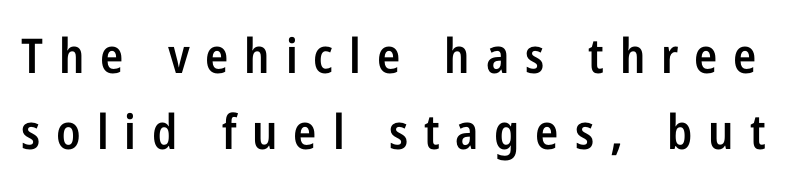
Between one letter and the next there's a generous, obvious gap. The characters look somewhat weighty, a semibold short of true bold. When letters stand straight like this, we call the style roman or upright. Observe the absence of serifs on each vertical stroke in this sample.
